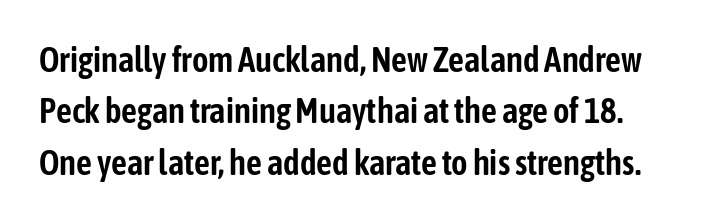
Is there any slant? The stems are plumb. To sum up the face: it is a sans, with no serifs. A typesetter would call this leading conventional body-copy spacing. This rendering features lettering with no underline. Inter-character spacing is left at the font's built-in metrics.
